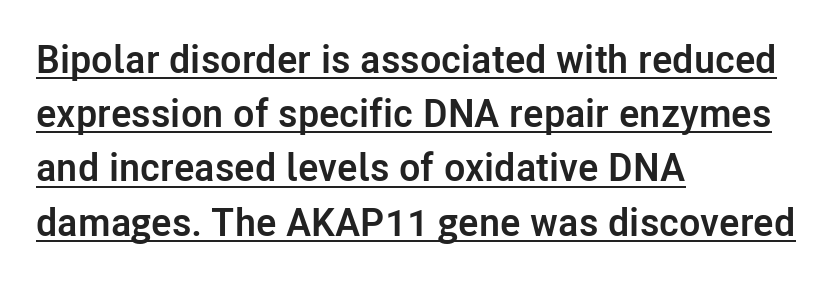
Q: Is the text bold? A: Yes.
Q: Is the text italic (slanted)? A: No, it is upright.
Q: Is the typeface a serif or a sans-serif typeface? A: Sans-serif.
Q: Is the text underlined? A: Yes.
Q: How is the paragraph aligned? A: Left-aligned.
Q: Is the spacing between letters normal or unusually wide? A: Normal.
Q: Is the spacing between lines tight, normal or loose? A: Normal.
Q: Width (condensed, normal, or wide)? A: Normal.
Q: Stroke contrast? A: Low.
Q: x-height? A: Medium.
Q: Monospaced? A: No.
